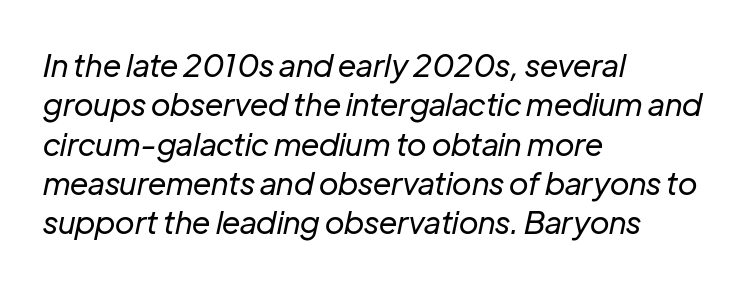
Q: Is the text bold? A: No.
Q: Is the text italic (slanted)? A: Yes, it leans right by about 12 degrees.
Q: Is the text underlined? A: No.
Q: How is the paragraph aligned? A: Left-aligned.
Q: Is the spacing between letters normal or unusually wide? A: Normal.
Q: Is the spacing between lines tight, normal or loose? A: Normal.
Q: Width (condensed, normal, or wide)? A: Normal.
Q: Stroke contrast? A: Low.
Q: x-height? A: Medium.
Q: Monospaced? A: No.
